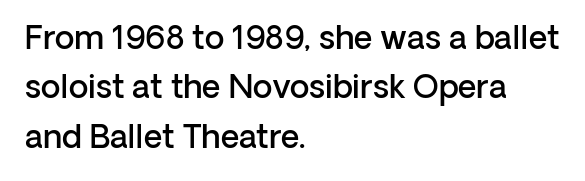
The image shows 32 px semibold sans-serif type, upright; set left-aligned, normal line spacing (1.54x), normal letter spacing, not underlined; low stroke contrast and a medium x-height.
